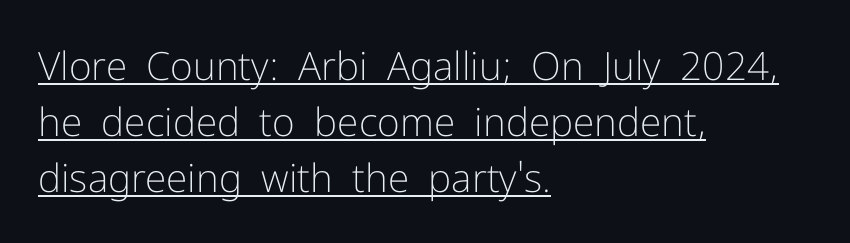
Q: Is the text bold? A: No.
Q: Is the text italic (slanted)? A: No, it is upright.
Q: Is the typeface a serif or a sans-serif typeface? A: Sans-serif.
Q: Is the text underlined? A: Yes.
Q: How is the paragraph aligned? A: Left-aligned.
Q: Is the spacing between letters normal or unusually wide? A: Normal.
Q: Is the spacing between lines tight, normal or loose? A: Normal.
Q: Width (condensed, normal, or wide)? A: Normal.
Q: Stroke contrast? A: Low.
Q: x-height? A: Medium.
Q: Monospaced? A: No.
